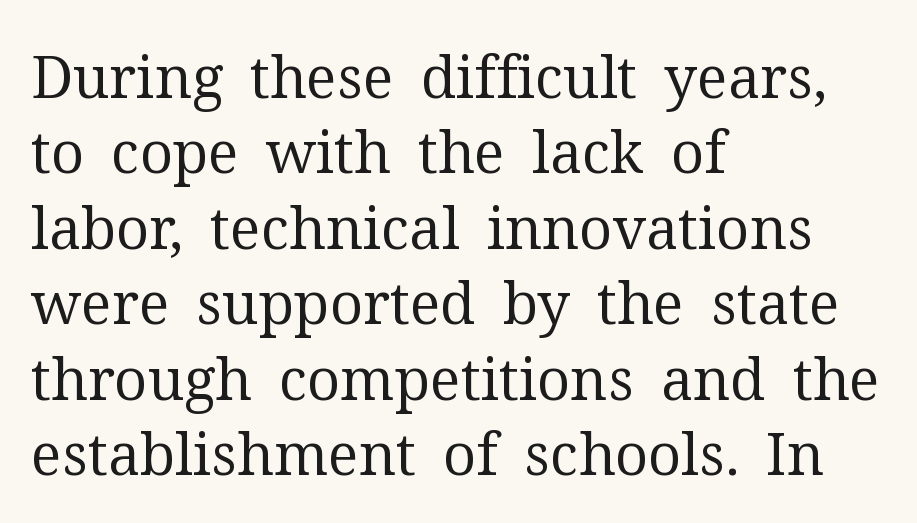
Q: Is the text bold? A: No.
Q: Is the text italic (slanted)? A: No, it is upright.
Q: Is the typeface a serif or a sans-serif typeface? A: Serif.
Q: Is the text underlined? A: No.
Q: How is the paragraph aligned? A: Left-aligned.
Q: Is the spacing between letters normal or unusually wide? A: Normal.
Q: Is the spacing between lines tight, normal or loose? A: Normal.
Q: Width (condensed, normal, or wide)? A: Normal.
Q: Stroke contrast? A: Medium.
Q: x-height? A: Medium.
Q: Monospaced? A: No.
